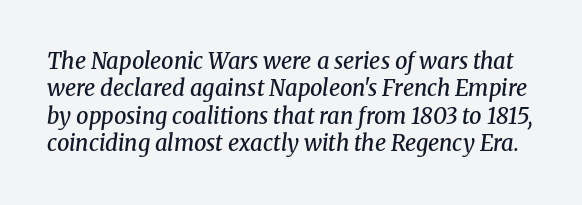
{"italic": "yes", "lean": "right", "slant_degrees": 8, "bold": "semi", "underline": "no", "line_spacing": "normal", "line_spacing_ratio": 1.25, "letter_spacing": "normal", "letter_spacing_em": 0.0, "glyph_px": 22}
